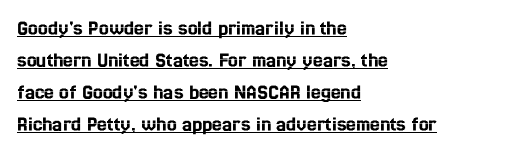
The image shows 22 px text type, upright; set left-aligned, normal line spacing (1.46x), normal letter spacing, underlined.
